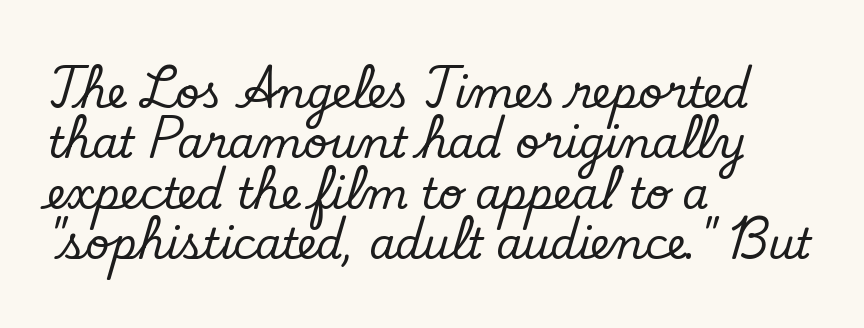
Looks like regular typesetting: each glyph gets only the width it needs. The paragraph shown leans on its left margin. No word sits above an underline. Compared with typical body copy, the letter spacing here is the same.
